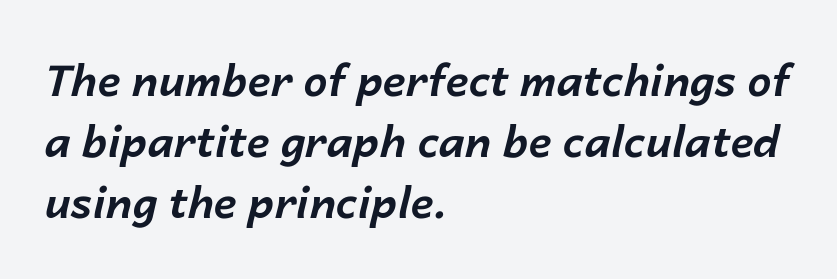
{"italic": "yes", "lean": "right", "slant_degrees": 14, "bold": "yes", "weight": "bold", "width": "normal", "stroke_contrast": "low", "x_height": "medium", "monospaced": "no", "underline": "no", "align": "left", "line_spacing": "normal", "line_spacing_ratio": 1.42, "letter_spacing": "normal", "letter_spacing_em": 0.0, "glyph_px": 43}
